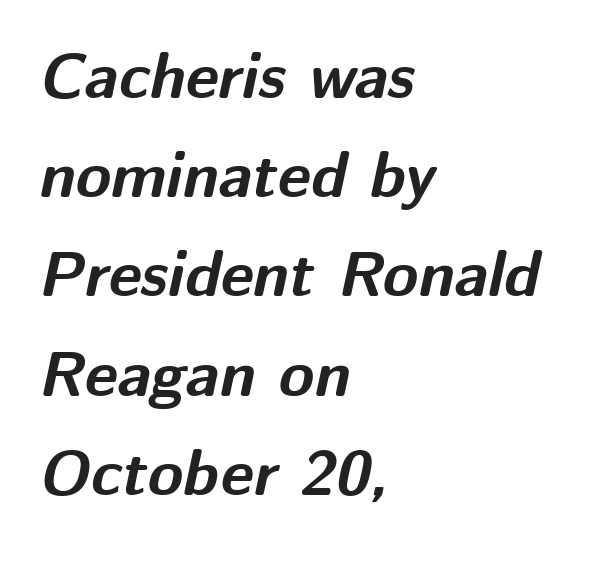
Short note: letters normally spaced. Lines of text with bare space underneath. Notice how descenders clear the ascenders below comfortably — that's standard leading. Note the varied advance widths — an 'i' is clearly narrower than an 'm'. Its strokes are broad and dark, the hallmark of bold type.
